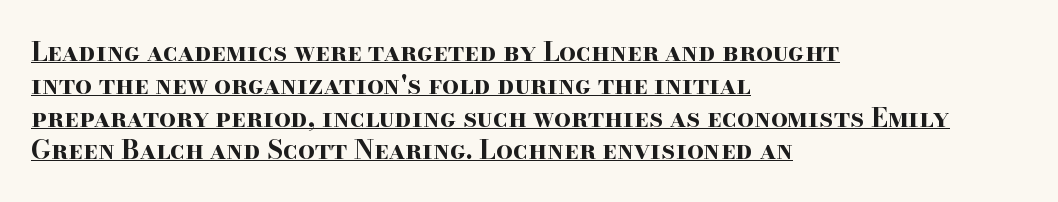
The image shows 26 px bold type, upright; set left-aligned, normal line spacing (1.26x), normal letter spacing, underlined.
